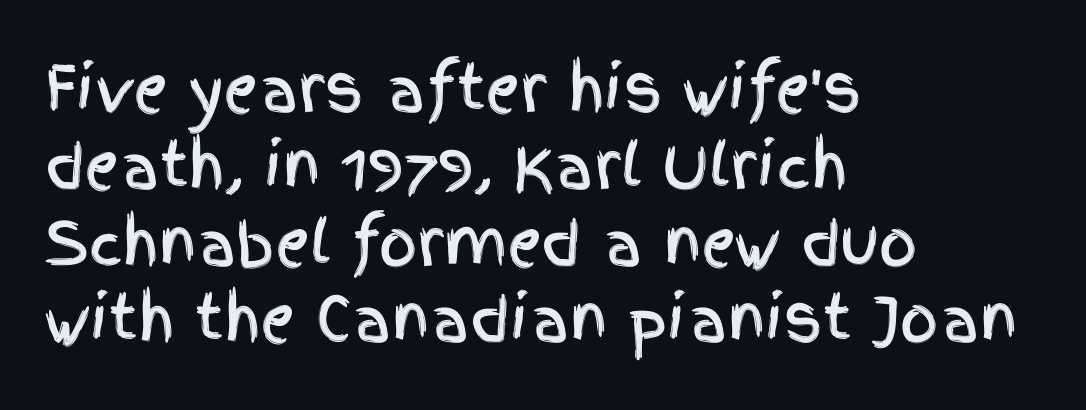
{"serif": "no", "italic": "no", "width": "condensed", "x_height": "large", "monospaced": "no", "underline": "no", "align": "left", "line_spacing": "normal", "line_spacing_ratio": 1.28, "letter_spacing": "normal", "letter_spacing_em": 0.0, "glyph_px": 60}
